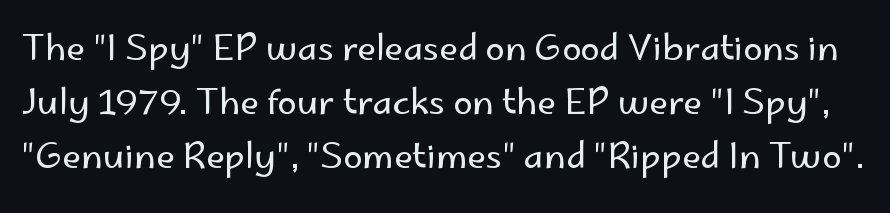
Ink coverage per letter is moderate at most. Short note: letters normally spaced. Honestly, the row spacing looks completely unremarkable. Nothing sits at the stroke ends, so this counts as sans-serif.
